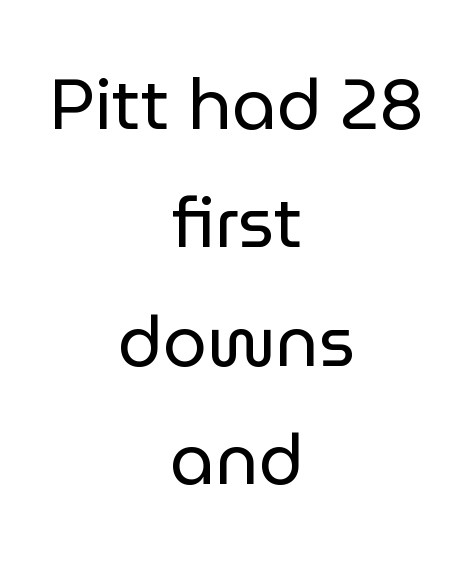
The image shows 70 px regular-weight sans-serif type, upright; set centered, normal line spacing (1.69x), normal letter spacing, not underlined; low stroke contrast and a medium x-height.
